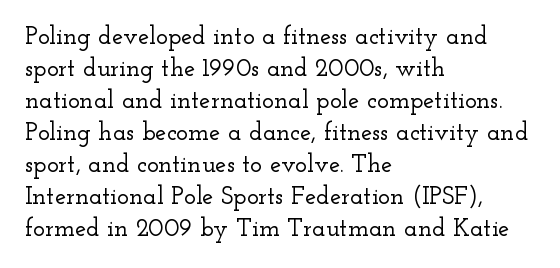
The image shows 25 px text type, upright; set left-aligned, normal line spacing (1.28x), normal letter spacing, not underlined.
